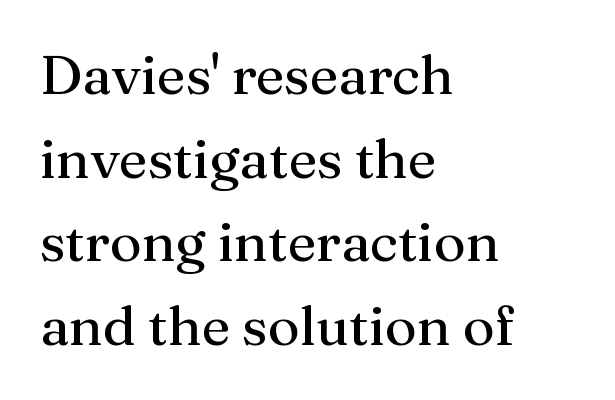
No letter is thick-stroked: the sample isn't bold. Compared with typical paragraphs, the rows here are spaced about the same. A typesetter would call this zero additional tracking. The rendering uses natural spacing where letterforms have individual widths. Nope, not italic — everything's standing straight.
